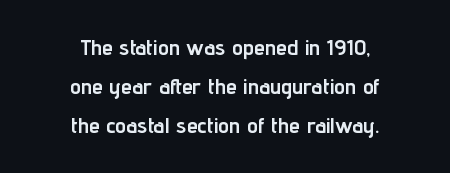
Words appear dense and cohesive because spacing is normal. If you folded the block vertically in half, each line would mirror itself in length. On the weight axis this lands at bold, roughly 700. Only glyphs here, with clear space below each row.
